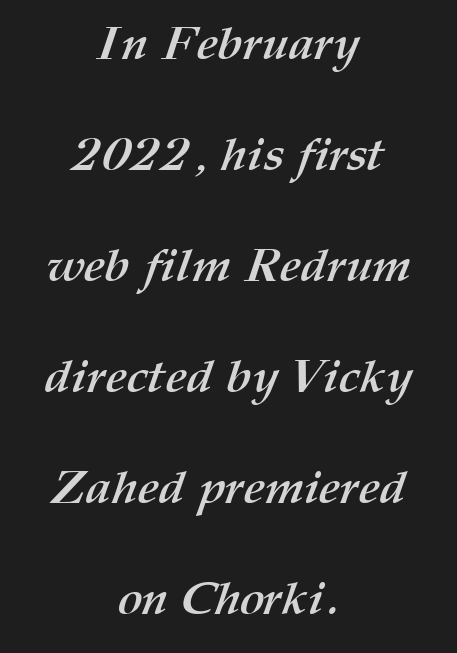
The image shows 47 px semibold type; set centered, loose line spacing (2.36x), normal letter spacing, not underlined; medium stroke contrast and a medium x-height.
